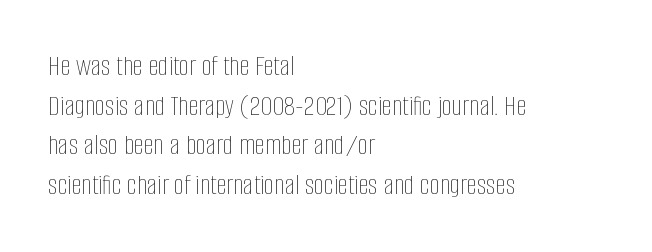
Q: Is the text bold? A: No.
Q: Is the text italic (slanted)? A: No, it is upright.
Q: Is the text underlined? A: No.
Q: How is the paragraph aligned? A: Left-aligned.
Q: Is the spacing between letters normal or unusually wide? A: Normal.
Q: Is the spacing between lines tight, normal or loose? A: Normal.
Q: Width (condensed, normal, or wide)? A: Condensed.
Q: Stroke contrast? A: Low.
Q: x-height? A: Large.
Q: Monospaced? A: No.
